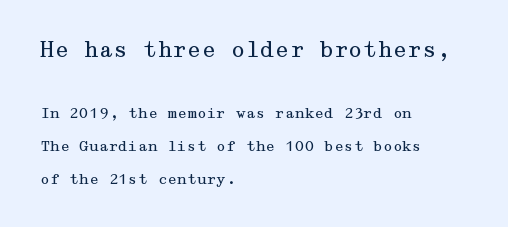
Italic? Not at all — the glyphs are vertical. Unmarked baselines from the first word to the last. How would I describe the line gaps? Wide and relaxed. Larger block? The one above; the one below is distinctly smaller. Spacing between characters is what you'd get straight out of the box.
